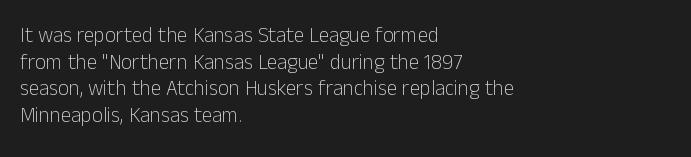
The image shows 21 px text type, upright; set left-aligned, normal line spacing (1.27x), normal letter spacing, not underlined.
